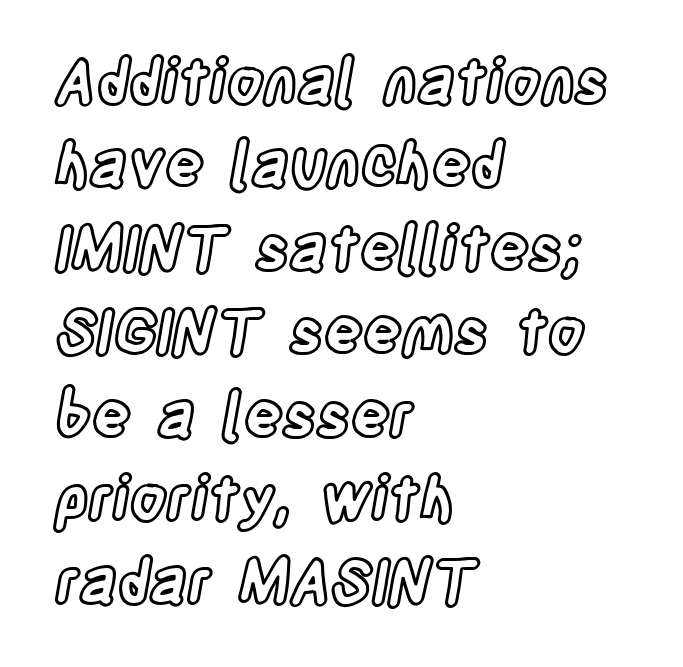
Q: Is the text italic (slanted)? A: Yes.
Q: Is the text underlined? A: No.
Q: How is the paragraph aligned? A: Left-aligned.
Q: Is the spacing between letters normal or unusually wide? A: Normal.
Q: Is the spacing between lines tight, normal or loose? A: Normal.
Q: Width (condensed, normal, or wide)? A: Condensed.
Q: x-height? A: Large.
Q: Monospaced? A: No.
